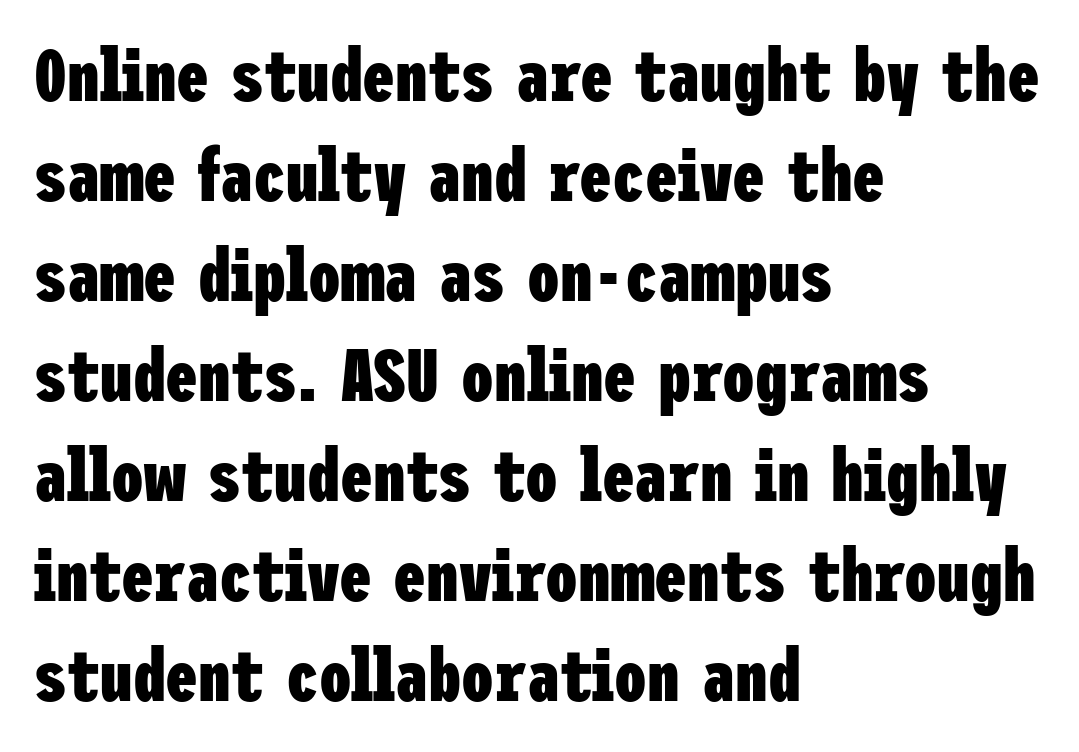
Q: Is the text bold? A: Yes.
Q: Is the text italic (slanted)? A: No, it is upright.
Q: Is the typeface a serif or a sans-serif typeface? A: Sans-serif.
Q: Is the text underlined? A: No.
Q: How is the paragraph aligned? A: Left-aligned.
Q: Is the spacing between letters normal or unusually wide? A: Normal.
Q: Is the spacing between lines tight, normal or loose? A: Normal.
Q: Width (condensed, normal, or wide)? A: Condensed.
Q: Stroke contrast? A: Low.
Q: x-height? A: Medium.
